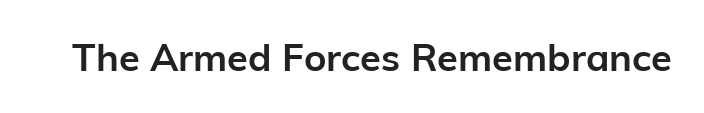
The face used here has the dense, thick strokes of a bold. Serifs: no, the terminals of the letterforms are clean. No extra tracking has been applied to these lines. The area under the type is left untouched.
